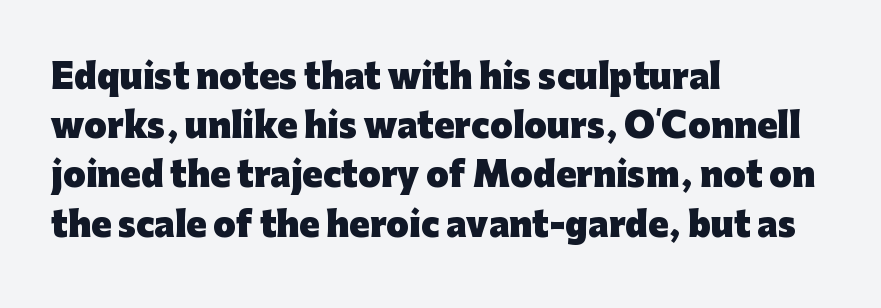
Examine the stroke ends and you'll find no serifs. Nothing unusual about the tracking: characters are spaced as the font intends. This sample is left-justified, so line endings fall wherever the words run out. This sample keeps an unexceptional amount of space between lines. Unlike italic type, these characters show no tilt at all. The string is rendered with underlining switched off.
